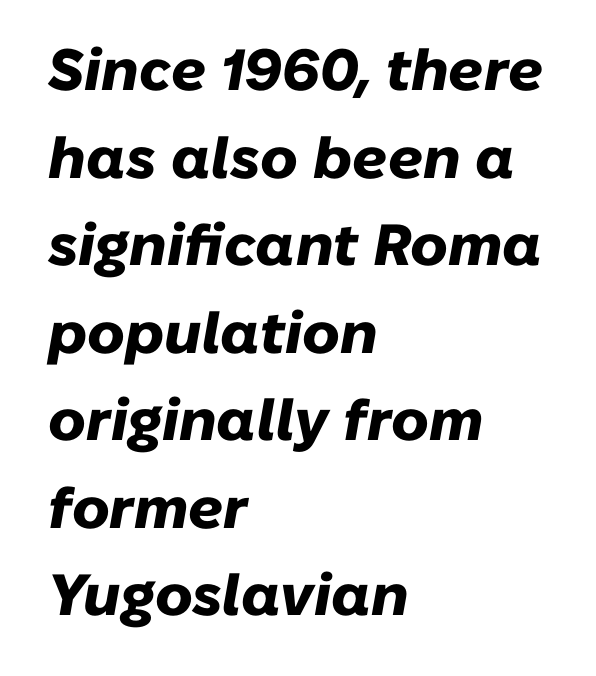
Default kerning and tracking; the words read as compact shapes. A typesetter would call this proportional, since set widths differ per character. Reading down the column, the eye jumps a familiar distance to each next line. The passage shown leans; its letterforms are oblique. The text block is weighted toward the left margin, trailing off unevenly rightward.
